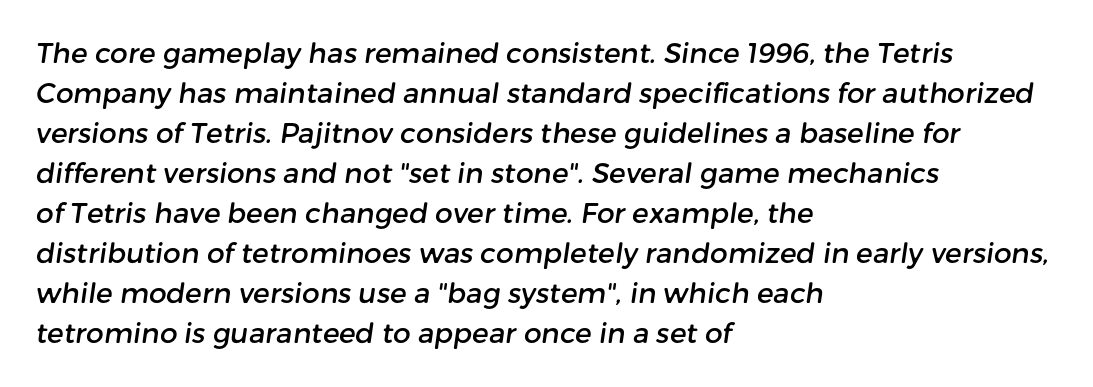
Q: Is the typeface a serif or a sans-serif typeface? A: Sans-serif.
Q: Is the text underlined? A: No.
Q: How is the paragraph aligned? A: Left-aligned.
Q: Is the spacing between letters normal or unusually wide? A: Normal.
Q: Is the spacing between lines tight, normal or loose? A: Normal.
Q: Width (condensed, normal, or wide)? A: Normal.
Q: Stroke contrast? A: Low.
Q: x-height? A: Medium.
Q: Monospaced? A: No.
